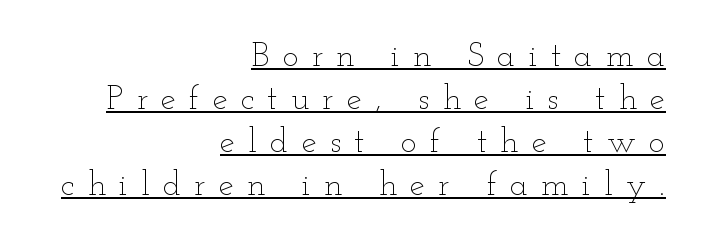
Q: Is the text bold? A: No.
Q: Is the text italic (slanted)? A: No, it is upright.
Q: Is the text underlined? A: Yes.
Q: How is the paragraph aligned? A: Right-aligned.
Q: Is the spacing between letters normal or unusually wide? A: Unusually wide.
Q: Is the spacing between lines tight, normal or loose? A: Normal.
Q: Width (condensed, normal, or wide)? A: Wide.
Q: Stroke contrast? A: Low.
Q: x-height? A: Small.
Q: Monospaced? A: No.
